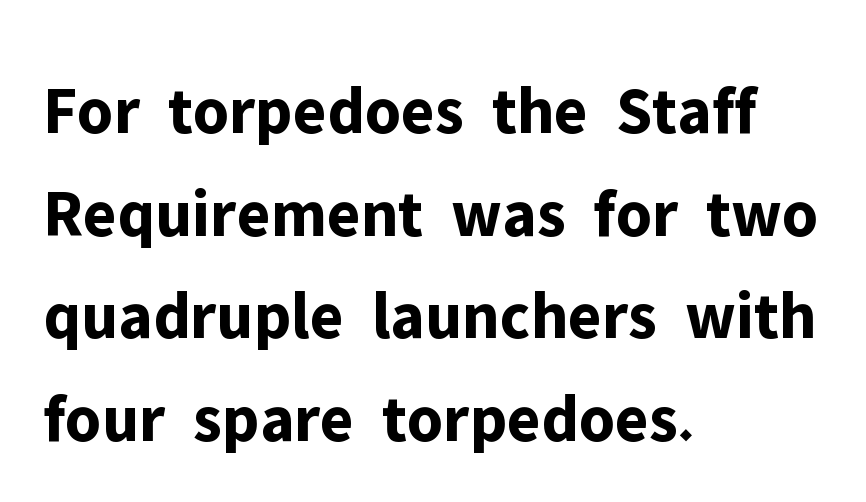
The image shows 68 px bold sans-serif type, upright; set left-aligned, normal line spacing (1.51x), normal letter spacing, not underlined; low stroke contrast and a medium x-height.
